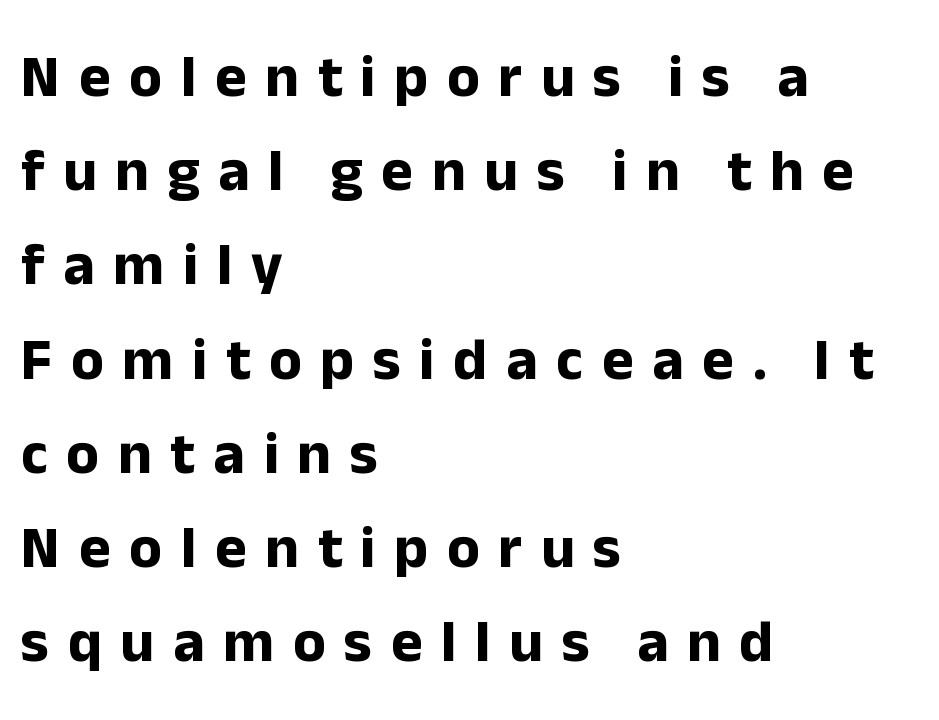
{"serif": "no", "italic": "no", "bold": "yes", "weight": "bold", "width": "normal", "stroke_contrast": "low", "x_height": "medium", "monospaced": "no", "underline": "no", "align": "left", "line_spacing": "normal", "line_spacing_ratio": 1.57, "letter_spacing": "wide", "letter_spacing_em": 0.31, "glyph_px": 60}
